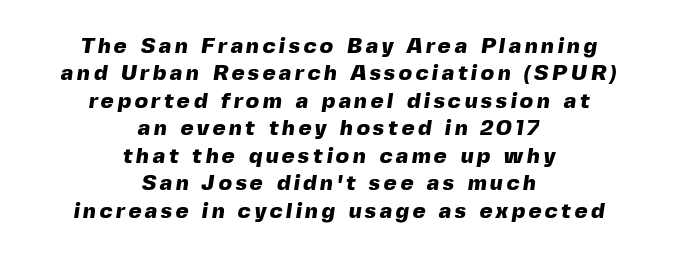
The rendering positions every line midway between the sides. Evenly set lines give the paragraph a standard silhouette. Plain, unruled lines of type. Typesetter's note: full bold, strokes at maximum text heaviness.
